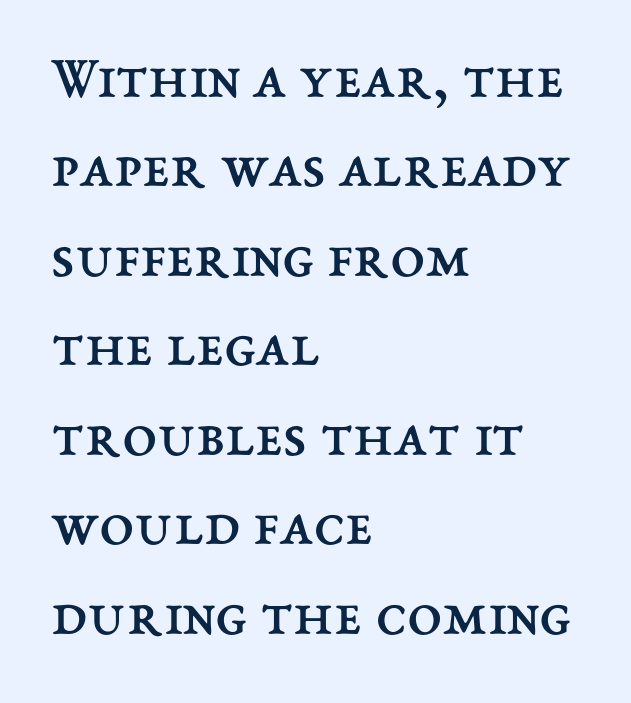
A bare baseline throughout the passage. Unbolded letterforms with no extra heft. Honestly, the letter spacing is just normal — you wouldn't notice it. Caption: multi-line text, flush left, ragged right. The rendering uses a moderate line-height, typical for paragraphs. Proportional: the letters do not fall into vertical columns.
